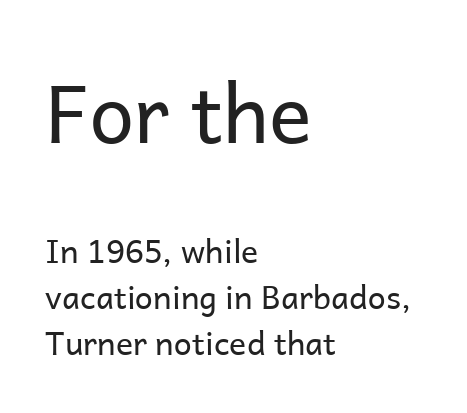
The image shows 80 px regular-weight sans-serif type, upright; set left-aligned, normal line spacing (1.43x), normal letter spacing, not underlined; the first (top) block is 2.5x larger; low stroke contrast and a medium x-height.
